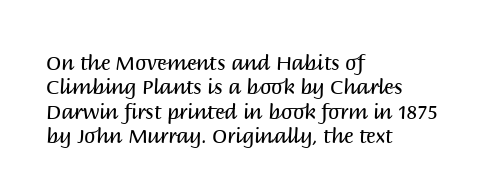
The image shows 20 px text type; set left-aligned, line spacing 1.22x, normal letter spacing, not underlined.
